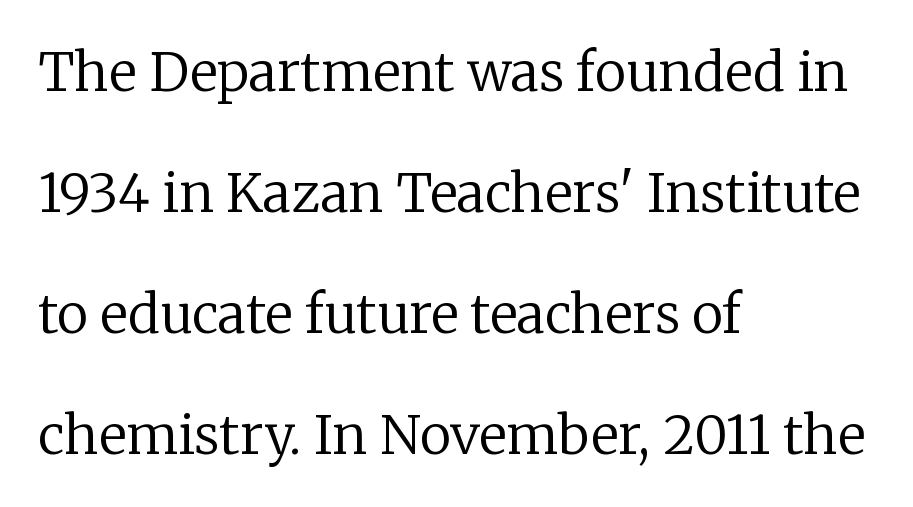
The image shows 53 px regular-weight serif type, upright; set left-aligned, loose line spacing (2.28x), normal letter spacing, not underlined; low stroke contrast and a medium x-height.
